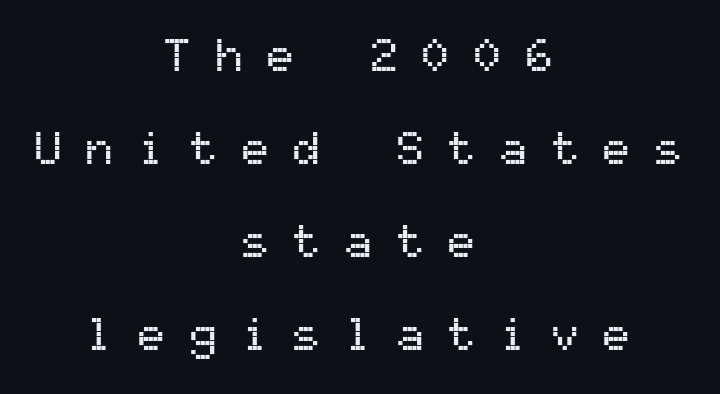
The image shows 47 px sans-serif type, upright, monospaced; set centered, loose line spacing (1.98x), unusually wide letter spacing (+0.5 em), not underlined; medium stroke contrast and a medium x-height.
